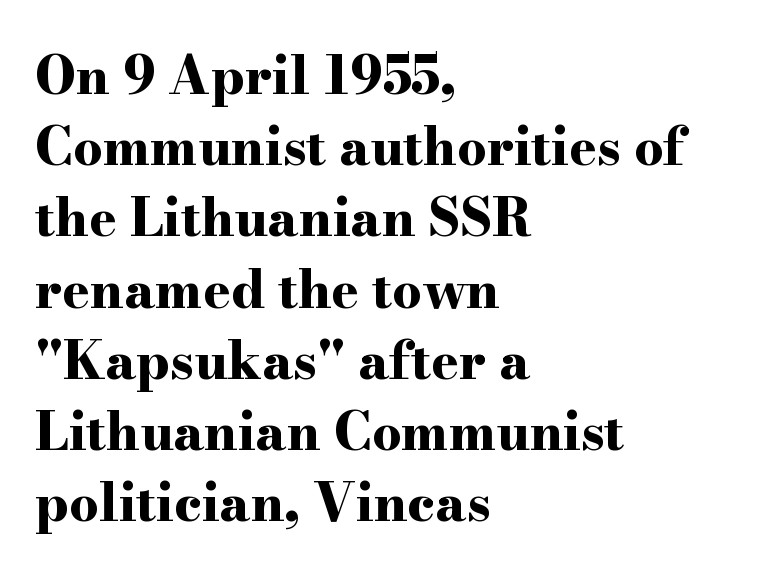
{"serif": "yes", "italic": "no", "bold": "yes", "weight": "bold", "width": "wide", "stroke_contrast": "high", "x_height": "small", "monospaced": "no", "underline": "no", "align": "left", "line_spacing": "normal", "line_spacing_ratio": 1.37, "letter_spacing": "normal", "letter_spacing_em": 0.0, "glyph_px": 52}
